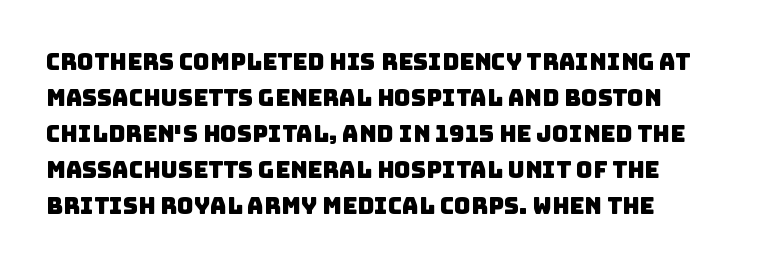
The lines sit at an ordinary, default distance from one another. The space beneath each line is pristine and unruled. These lines are set flush left with a ragged right edge. Does extra space separate the letters? No, they use regular spacing.
